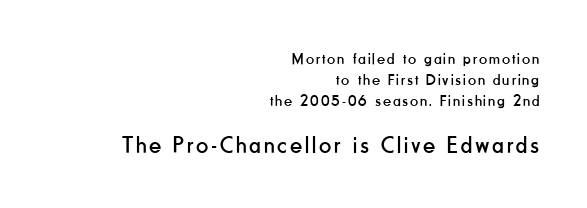
Q: Is the text bold? A: No.
Q: Is the text italic (slanted)? A: No, it is upright.
Q: Is the text underlined? A: No.
Q: How is the paragraph aligned? A: Right-aligned.
Q: Is the spacing between lines tight, normal or loose? A: Normal.
Q: Which block of text is set in a larger size, the first (top) or the second (bottom)? A: The second (bottom) one.
